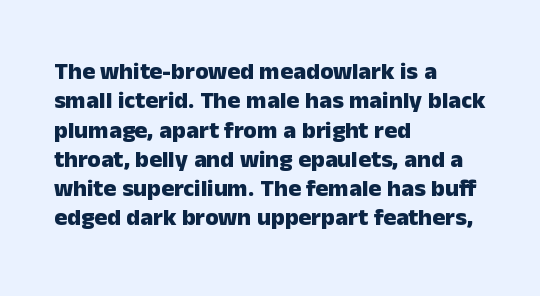
Check the space under the baseline: it is left empty. Words appear dense and cohesive because spacing is normal. Summary of weight: heavy, a full bold. Caption: multi-line text, flush left, ragged right.
